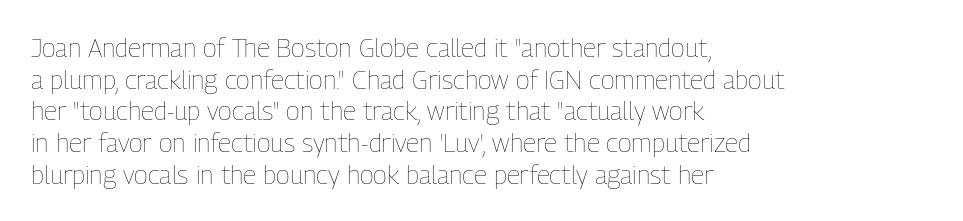
{"italic": "no", "bold": "no", "underline": "no", "align": "left", "line_spacing_ratio": 1.22, "letter_spacing": "normal", "letter_spacing_em": 0.0, "glyph_px": 26}
